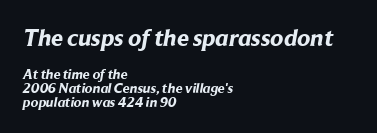
Q: Is the text bold? A: Yes.
Q: Is the text underlined? A: No.
Q: How is the paragraph aligned? A: Left-aligned.
Q: Is the spacing between letters normal or unusually wide? A: Normal.
Q: Is the spacing between lines tight, normal or loose? A: Tight.
Q: Which block of text is set in a larger size, the first (top) or the second (bottom)? A: The first (top) one.
